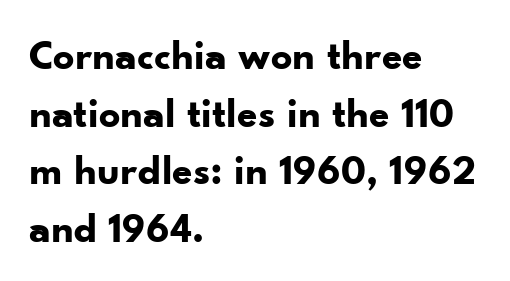
Q: Is the text bold? A: Yes.
Q: Is the text italic (slanted)? A: No, it is upright.
Q: Is the typeface a serif or a sans-serif typeface? A: Sans-serif.
Q: Is the text underlined? A: No.
Q: How is the paragraph aligned? A: Left-aligned.
Q: Is the spacing between letters normal or unusually wide? A: Normal.
Q: Is the spacing between lines tight, normal or loose? A: Normal.
Q: Width (condensed, normal, or wide)? A: Normal.
Q: Stroke contrast? A: Low.
Q: x-height? A: Small.
Q: Monospaced? A: No.
